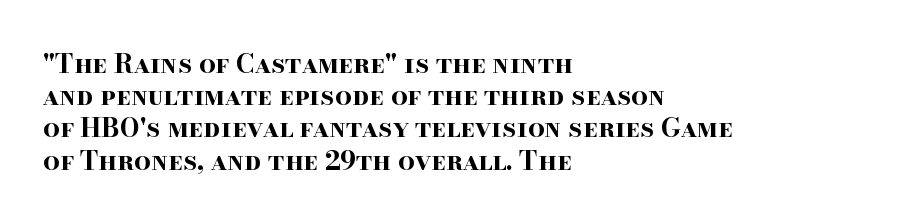
The image shows 26 px bold type, upright; set left-aligned, line spacing 1.24x, normal letter spacing, not underlined.
